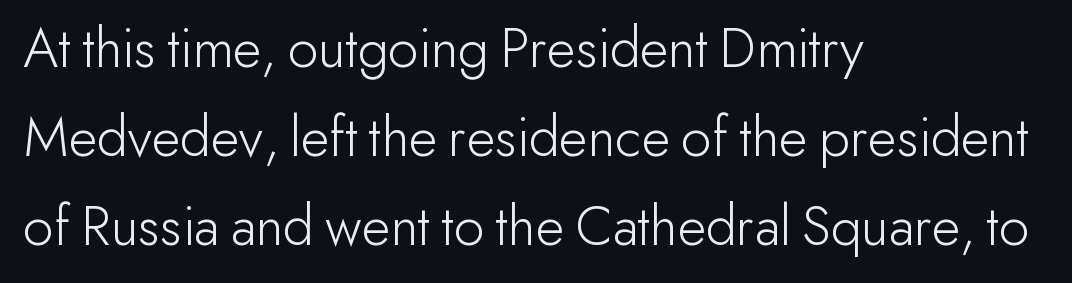
Default kerning and tracking; the words read as compact shapes. The characters are drawn with everyday or finer stroke widths. The space beneath each line is pristine and unruled. The lettering holds an erect, upright posture throughout.
